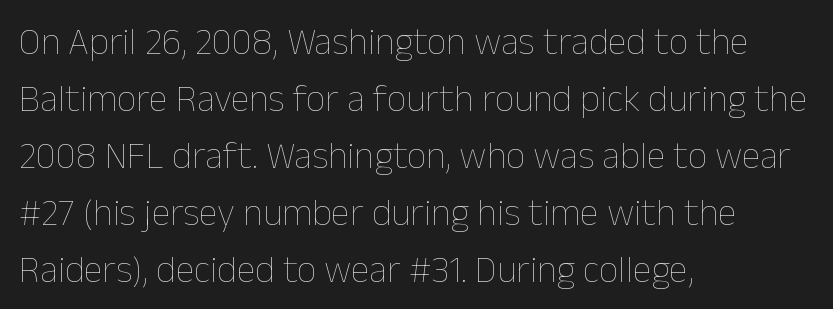
Think of a printed novel: that variable character pitch is what you see here. Students, observe: this is what conventionally led text looks like. Check the space under the baseline: it is left empty. The passage shown is not bold in any degree.
